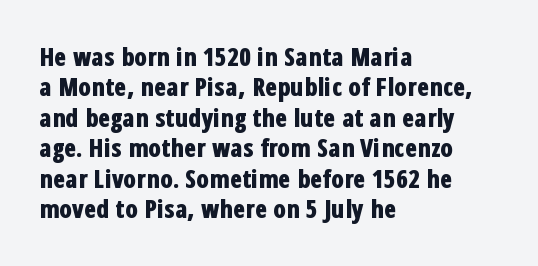
Q: Is the text bold? A: Yes.
Q: Is the text italic (slanted)? A: No, it is upright.
Q: Is the text underlined? A: No.
Q: How is the paragraph aligned? A: Left-aligned.
Q: Is the spacing between letters normal or unusually wide? A: Normal.
